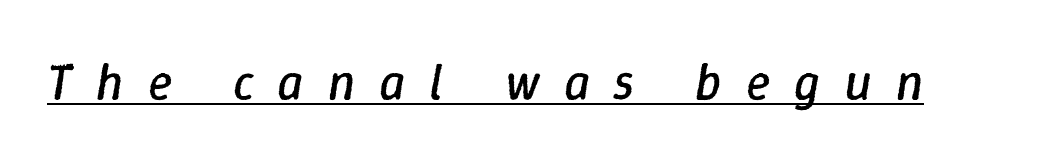
The image shows 51 px regular-weight type, italic (leaning right); set unusually wide letter spacing (+0.47 em), underlined; low stroke contrast and a medium x-height.
